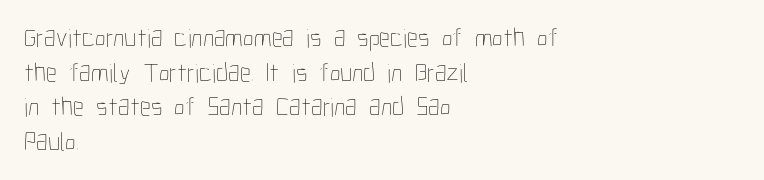
The image shows 27 px text type, upright; set left-aligned, normal line spacing (1.28x), normal letter spacing, not underlined.
